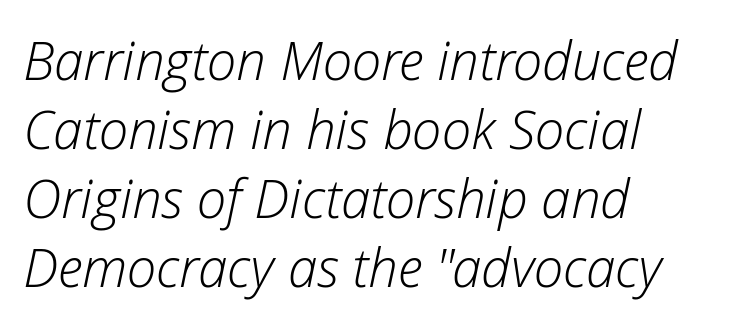
{"italic": "yes", "lean": "right", "slant_degrees": 12, "bold": "no", "weight": "light", "width": "normal", "stroke_contrast": "low", "x_height": "medium", "monospaced": "no", "underline": "no", "align": "left", "line_spacing": "normal", "line_spacing_ratio": 1.3, "letter_spacing": "normal", "letter_spacing_em": 0.0, "glyph_px": 53}
